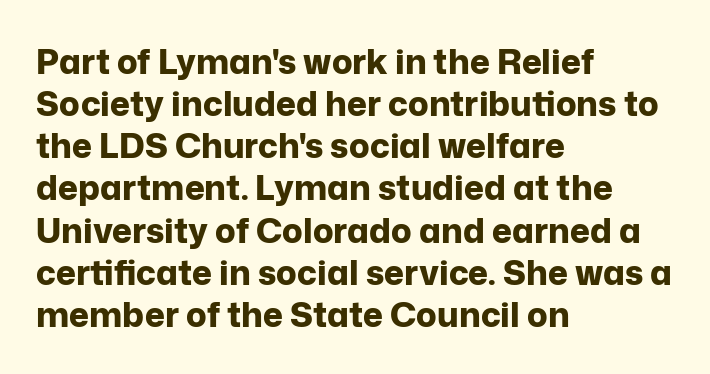
Q: Is the text bold? A: Yes.
Q: Is the text italic (slanted)? A: No, it is upright.
Q: Is the typeface a serif or a sans-serif typeface? A: Sans-serif.
Q: Is the text underlined? A: No.
Q: How is the paragraph aligned? A: Left-aligned.
Q: Is the spacing between letters normal or unusually wide? A: Normal.
Q: Width (condensed, normal, or wide)? A: Normal.
Q: Stroke contrast? A: Low.
Q: x-height? A: Medium.
Q: Monospaced? A: No.
